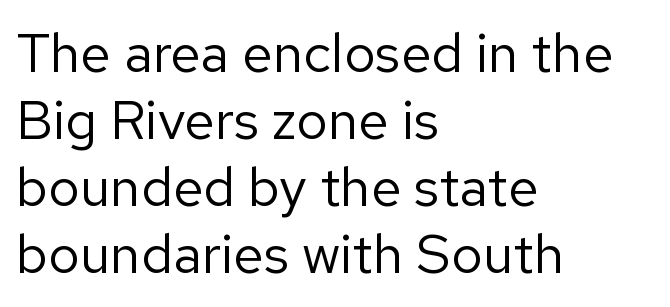
Q: Is the text bold? A: No.
Q: Is the text italic (slanted)? A: No, it is upright.
Q: Is the typeface a serif or a sans-serif typeface? A: Sans-serif.
Q: Is the text underlined? A: No.
Q: How is the paragraph aligned? A: Left-aligned.
Q: Is the spacing between letters normal or unusually wide? A: Normal.
Q: Width (condensed, normal, or wide)? A: Normal.
Q: Stroke contrast? A: Low.
Q: x-height? A: Medium.
Q: Monospaced? A: No.
